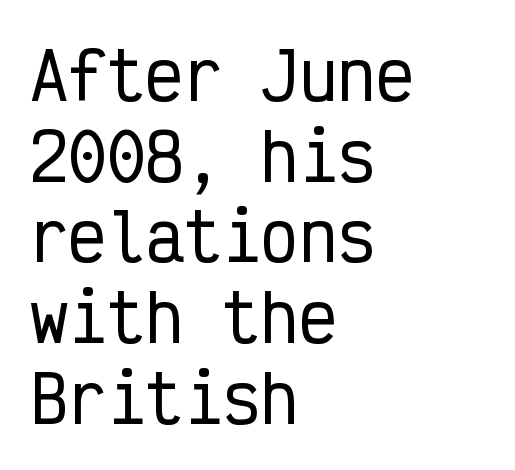
Monospaced: the letters line up in strict vertical columns. The zone under the glyphs is completely vacant. Which margin do the lines hug? The left one — the right edge is uneven. Quick note: interline space is typical.
